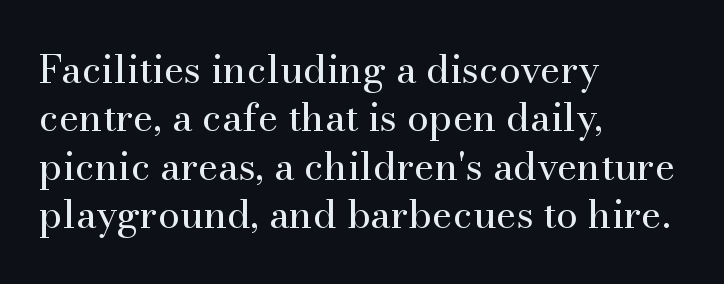
{"serif": "yes", "italic": "no", "bold": "no", "weight": "regular", "width": "normal", "stroke_contrast": "medium", "x_height": "small", "monospaced": "no", "underline": "no", "align": "left", "line_spacing_ratio": 1.24, "letter_spacing": "normal", "letter_spacing_em": 0.0, "glyph_px": 39}
